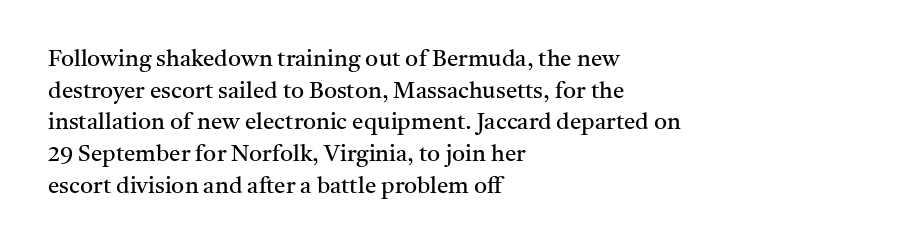
The image shows 23 px text type, upright; set left-aligned, normal line spacing (1.38x), normal letter spacing, not underlined.
